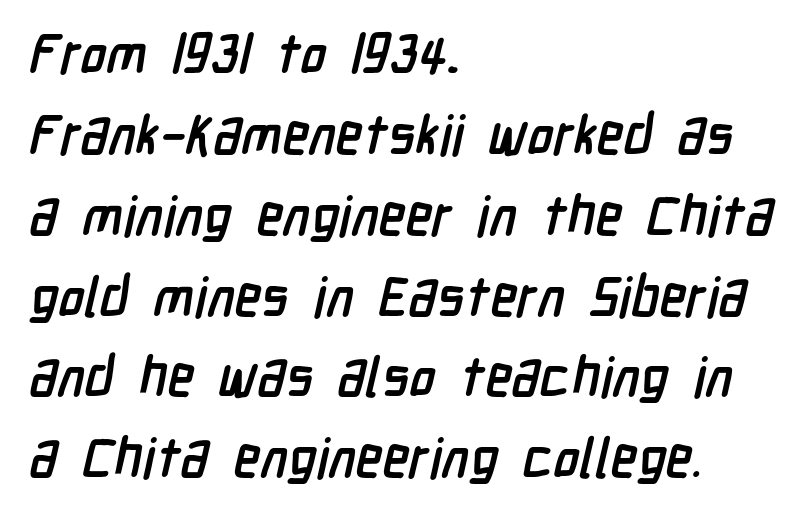
The image shows 55 px semibold, condensed sans-serif type; set left-aligned, normal line spacing (1.47x), normal letter spacing, not underlined; low stroke contrast and a medium x-height.
